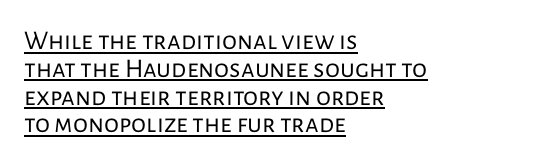
Q: Is the text bold? A: No.
Q: Is the text italic (slanted)? A: No, it is upright.
Q: Is the text underlined? A: Yes.
Q: How is the paragraph aligned? A: Left-aligned.
Q: Is the spacing between letters normal or unusually wide? A: Normal.
Q: Is the spacing between lines tight, normal or loose? A: Tight.
